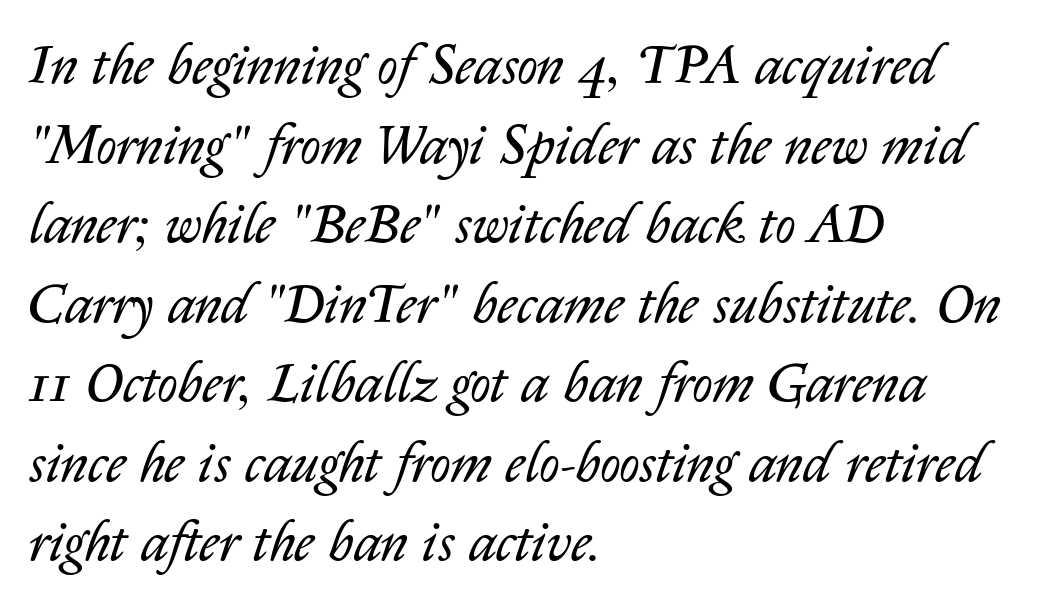
The image shows 56 px regular-weight type, italic (leaning right); set left-aligned, normal line spacing (1.42x), normal letter spacing, not underlined; low stroke contrast and a medium x-height.
